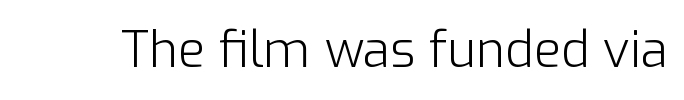
Q: Is the text bold? A: No.
Q: Is the text italic (slanted)? A: No, it is upright.
Q: Is the typeface a serif or a sans-serif typeface? A: Sans-serif.
Q: Is the text underlined? A: No.
Q: Is the spacing between letters normal or unusually wide? A: Normal.
Q: Width (condensed, normal, or wide)? A: Normal.
Q: Stroke contrast? A: Low.
Q: x-height? A: Medium.
Q: Monospaced? A: No.
